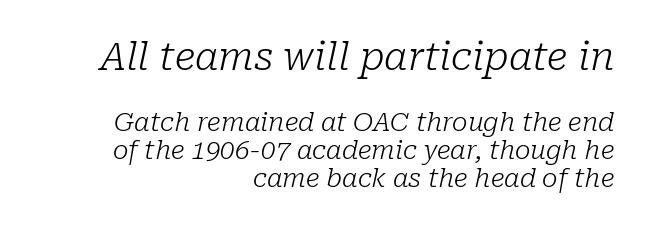
{"serif": "yes", "italic": "yes", "lean": "right", "slant_degrees": 10, "bold": "no", "weight": "light", "width": "normal", "stroke_contrast": "low", "x_height": "medium", "monospaced": "no", "underline": "no", "align": "right", "line_spacing": "tight", "line_spacing_ratio": 1.07, "letter_spacing": "normal", "letter_spacing_em": 0.0, "larger_block": "first", "size_ratio": 1.5, "glyph_px": 39}
